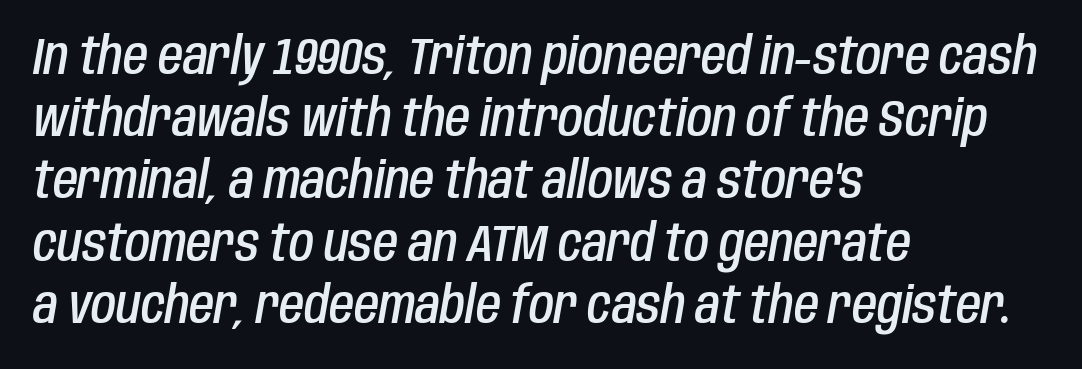
The gap between lines stays unmarked. Do the characters align in a grid? No, the font is proportional. Slant detected: the letters are inclined. This sample is left-justified, so line endings fall wherever the words run out.
